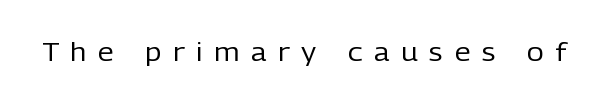
Q: Is the text bold? A: No.
Q: Is the text italic (slanted)? A: No, it is upright.
Q: Is the text underlined? A: No.
Q: Is the spacing between letters normal or unusually wide? A: Unusually wide.
